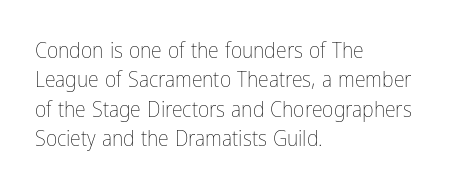
{"italic": "no", "bold": "no", "underline": "no", "align": "left", "line_spacing": "normal", "line_spacing_ratio": 1.33, "letter_spacing": "normal", "letter_spacing_em": 0.0, "glyph_px": 22}
